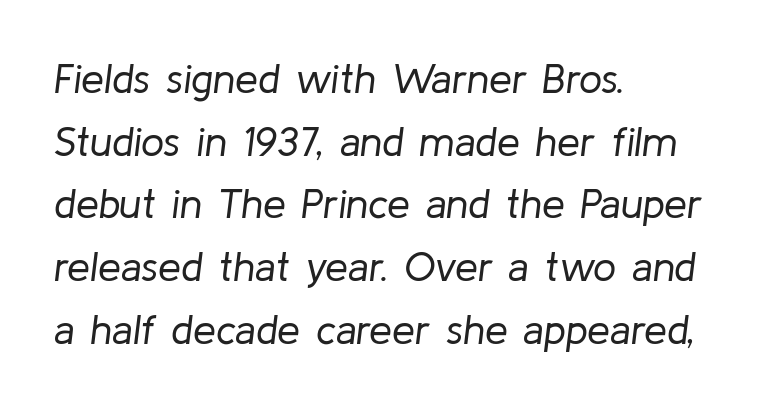
Tall strokes in this sample are angled rather than plumb. The strokes are not fattened; the text isn't bold. Anything drawn beneath the words? Only blank space. The ragged edge is on the right, which tells us the setting is flush left.
